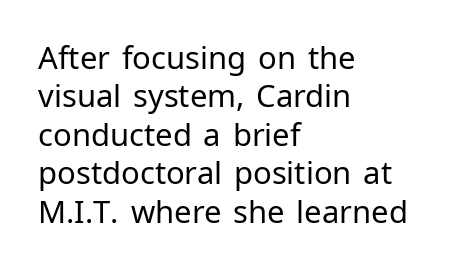
Q: Is the text bold? A: No.
Q: Is the text italic (slanted)? A: No, it is upright.
Q: Is the typeface a serif or a sans-serif typeface? A: Sans-serif.
Q: Is the text underlined? A: No.
Q: How is the paragraph aligned? A: Left-aligned.
Q: Is the spacing between letters normal or unusually wide? A: Normal.
Q: Width (condensed, normal, or wide)? A: Normal.
Q: Stroke contrast? A: Low.
Q: x-height? A: Medium.
Q: Monospaced? A: No.
